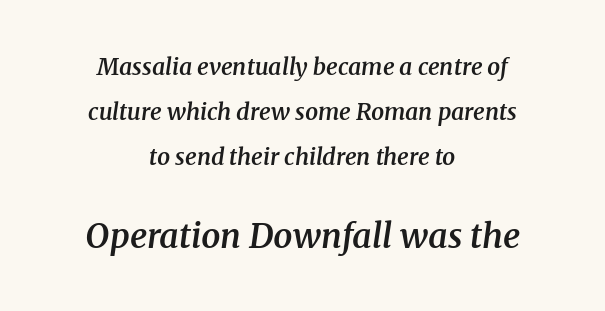
The glyphs look as if they've been sheared to an angle. Is this a fixed-width face? No — the glyphs have proportional, varying widths. Strokes here are thickened, but only to semibold level. The following chunk of copy outweighs the initial chunk in type size. The space between consecutive lines is lavish.
